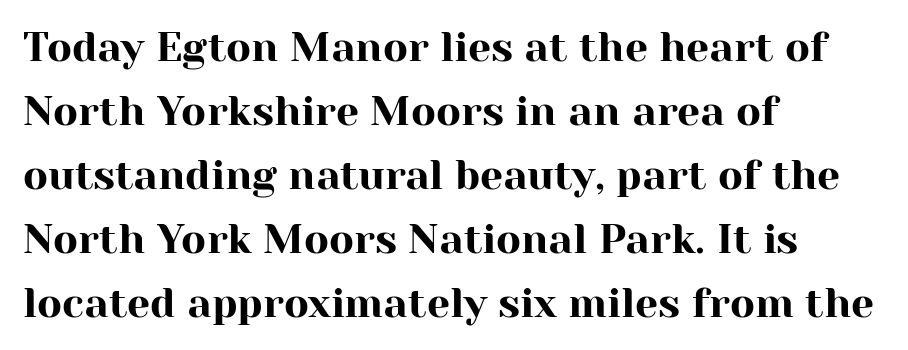
If you drew a ruler down the left edge, every line would touch it. Notice how the stems are strictly vertical — no italics here. Is this a fixed-width face? No — the glyphs have proportional, varying widths. Serifs: yes, visible at the terminals of the letterforms. Whoever set this chose a conventional vertical rhythm.
